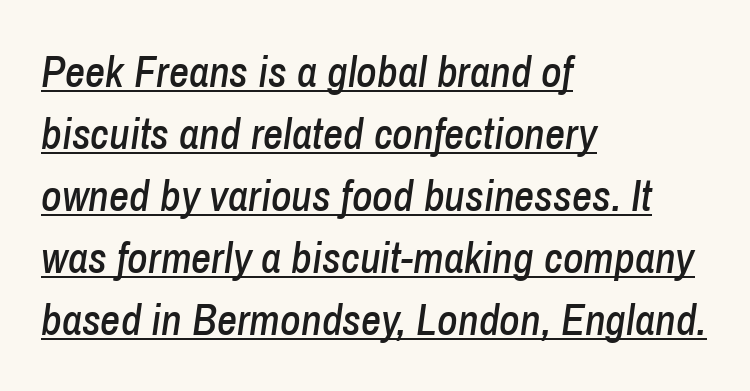
{"italic": "yes", "lean": "right", "slant_degrees": 8, "width": "condensed", "stroke_contrast": "low", "x_height": "medium", "monospaced": "no", "underline": "yes", "align": "left", "line_spacing": "normal", "line_spacing_ratio": 1.41, "letter_spacing": "normal", "letter_spacing_em": 0.0, "glyph_px": 44}
